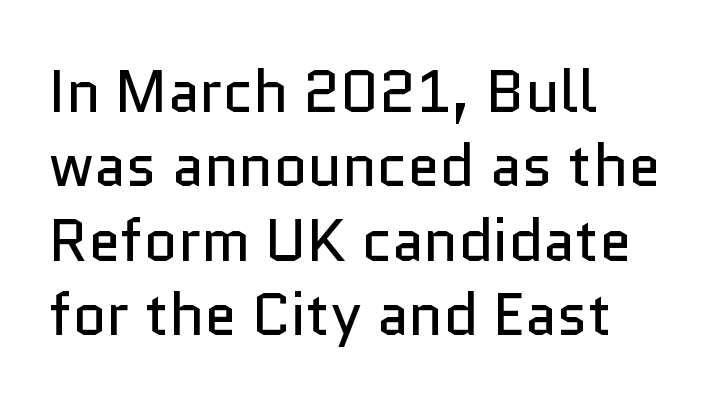
Nope, no serifs anywhere on these letters. Horizontal bands of white between lines are of average thickness. Is this a heavy cut? Hardly; it is regular or lighter. These lines keep a tight, regular rhythm from letter to letter. Do the characters align in a grid? No, the font is proportional. Notice how the passage keeps a crisp vertical edge on the left only.
